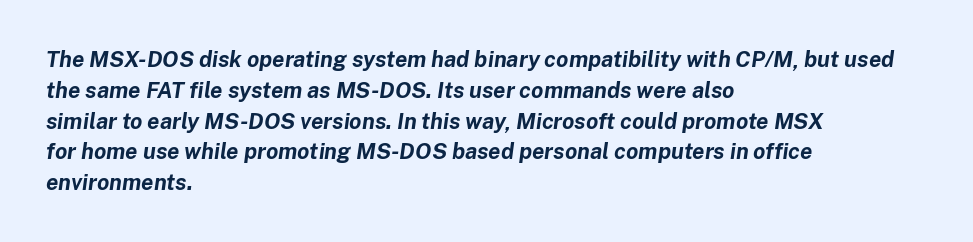
The image shows 22 px bold type, italic (leaning right); set left-aligned, normal line spacing (1.4x), normal letter spacing, not underlined.
